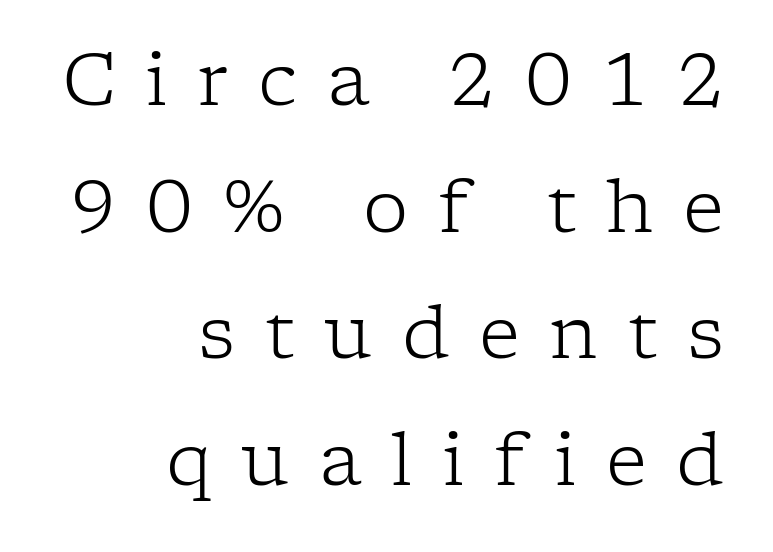
{"serif": "yes", "italic": "no", "bold": "no", "weight": "light", "width": "normal", "stroke_contrast": "low", "x_height": "medium", "monospaced": "no", "underline": "no", "align": "right", "line_spacing_ratio": 1.76, "letter_spacing": "wide", "letter_spacing_em": 0.41, "glyph_px": 72}
